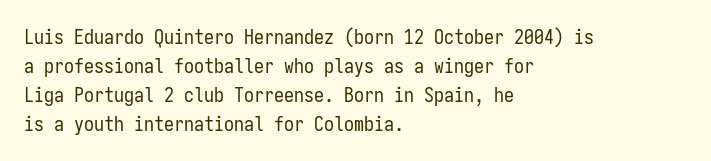
The image shows 20 px text type, upright; set left-aligned, normal line spacing (1.45x), normal letter spacing, not underlined.
